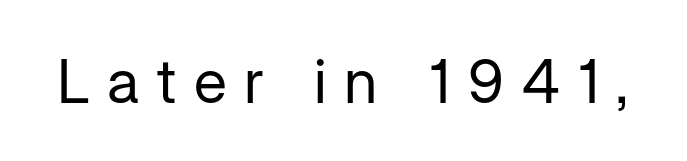
{"serif": "no", "italic": "no", "bold": "no", "weight": "regular", "width": "normal", "stroke_contrast": "low", "x_height": "medium", "monospaced": "no", "underline": "no", "letter_spacing": "wide", "letter_spacing_em": 0.29, "glyph_px": 61}
